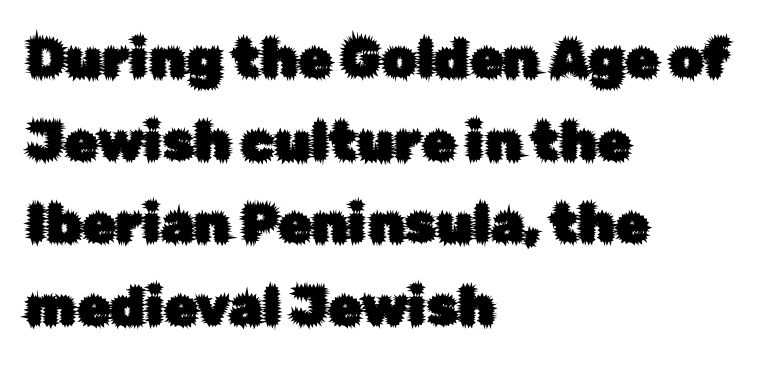
Does the lettering tilt? It doesn't — this is upright. These lines stack with their left ends in a neat column. A typesetter would call this zero additional tracking. Do the characters align in a grid? No, the font is proportional.
